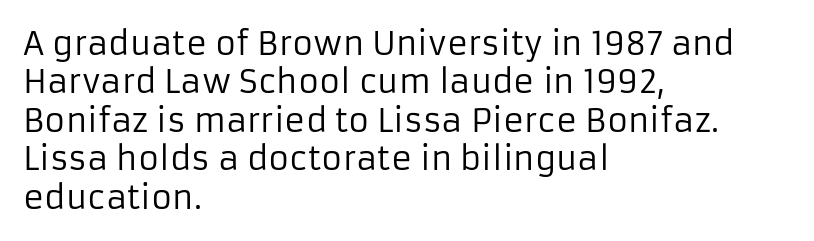
{"serif": "no", "italic": "no", "bold": "no", "weight": "regular", "width": "normal", "stroke_contrast": "low", "x_height": "medium", "monospaced": "no", "underline": "no", "align": "left", "line_spacing_ratio": 1.2, "letter_spacing": "normal", "letter_spacing_em": 0.0, "glyph_px": 32}
